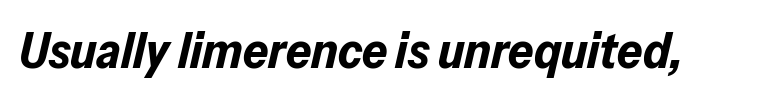
Q: Is the text bold? A: Yes.
Q: Is the text italic (slanted)? A: Yes, it leans right by about 13 degrees.
Q: Is the text underlined? A: No.
Q: Is the spacing between letters normal or unusually wide? A: Normal.
Q: Width (condensed, normal, or wide)? A: Normal.
Q: Stroke contrast? A: Low.
Q: x-height? A: Medium.
Q: Monospaced? A: No.
